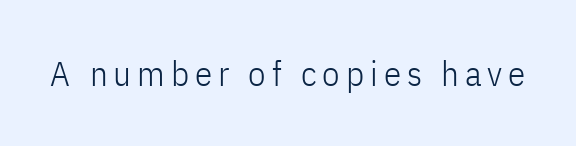
The image shows 35 px light, condensed sans-serif type, upright; set not underlined; low stroke contrast and a medium x-height.
